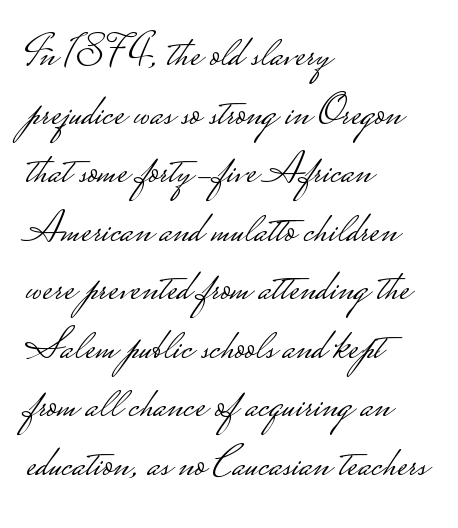
The face used here is proportionally spaced, like ordinary book or web type. This is sans-serif lettering, the kind often seen on screens and signage. One-word summary of the alignment: left. Evenly set lines give the paragraph a standard silhouette. The glyphs are unaccompanied by any horizontal stroke below them.
